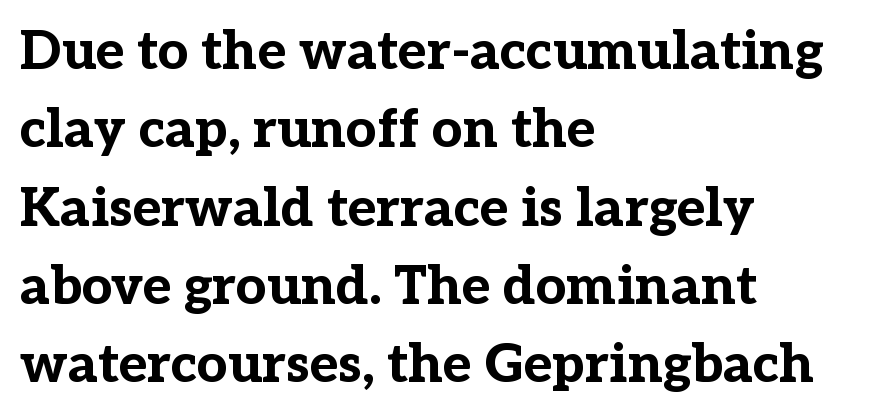
The image shows 54 px bold serif type, upright; set left-aligned, normal line spacing (1.45x), normal letter spacing, not underlined; low stroke contrast and a medium x-height.
